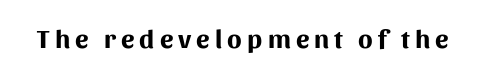
The image shows 27 px bold type, upright; set not underlined.
